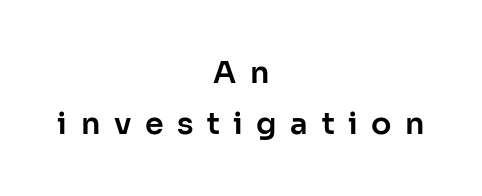
The image shows 30 px sans-serif type, upright; set centered, normal line spacing (1.7x), unusually wide letter spacing (+0.45 em), not underlined; low stroke contrast and a medium x-height.
